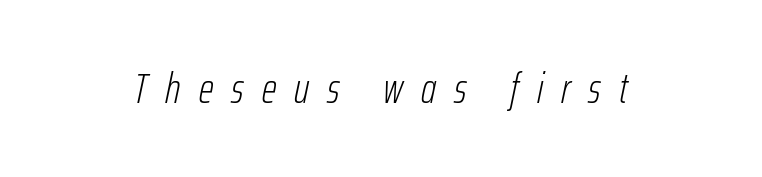
The image shows 42 px light, condensed type, italic (leaning right); set unusually wide letter spacing (+0.43 em), not underlined; low stroke contrast and a medium x-height.
